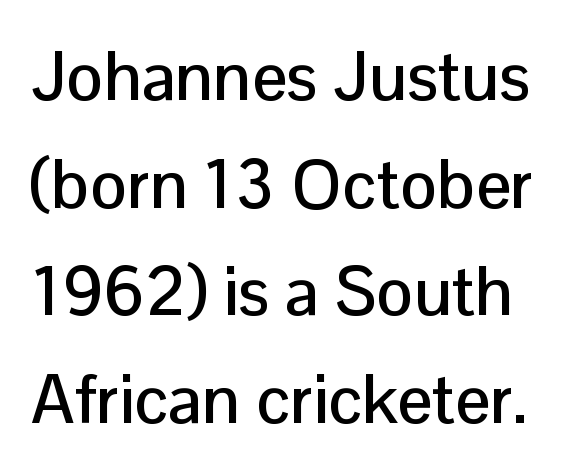
The zone under the glyphs is completely vacant. Spacing verdict: proportional, widths tailored to each character. Inter-character spacing is left at the font's built-in metrics. Serifs: no, the terminals of the letterforms are clean. When letters stand straight like this, we call the style roman or upright. The space between consecutive lines is moderate.
